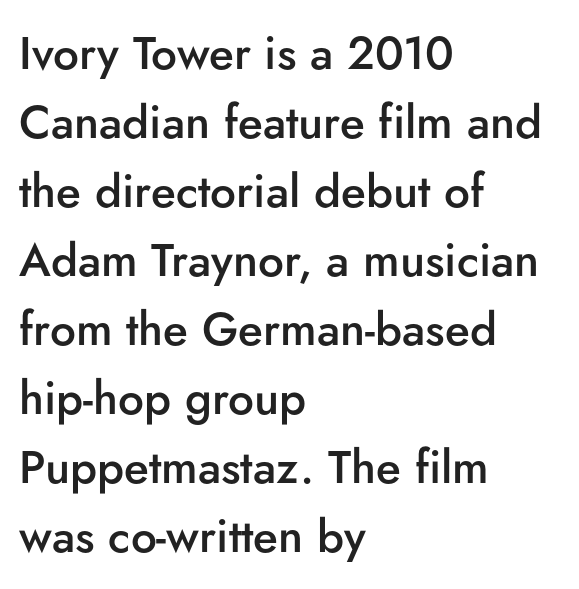
{"serif": "no", "italic": "no", "bold": "semi", "weight": "semibold", "width": "normal", "stroke_contrast": "low", "x_height": "small", "monospaced": "no", "underline": "no", "align": "left", "line_spacing": "normal", "line_spacing_ratio": 1.5, "letter_spacing": "normal", "letter_spacing_em": 0.0, "glyph_px": 46}
